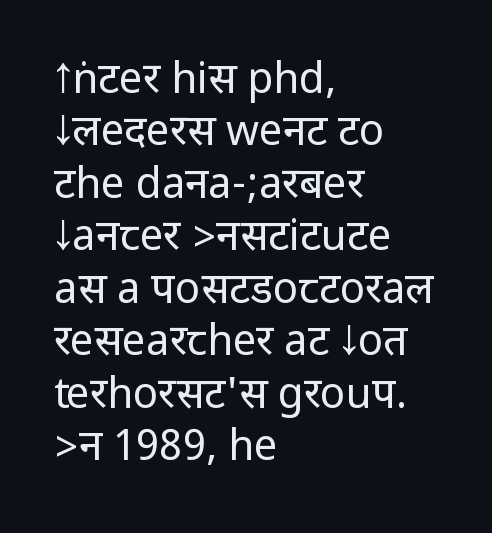
Quick note: interline space is typical. The passage shown is not bold in any degree. A classic flush-left, rag-right setting is used for this passage. The letters sit at their default tracking, neither squeezed nor spread.
